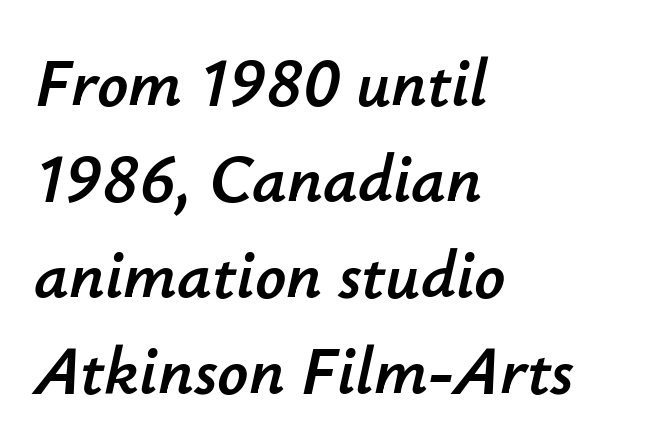
Reading down the block, your eye returns to a fixed left position each line. What's the leading like? Ordinary, nothing unusual. Do the characters align in a grid? No, the font is proportional. When letters slant like this, we call the style italic. Lines of text with bare space underneath.
